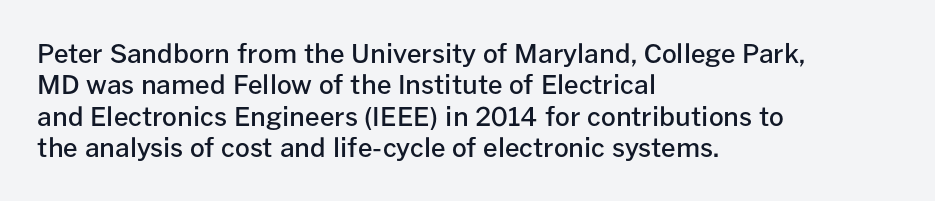
The image shows 26 px text type, upright; set left-aligned, line spacing 1.21x, normal letter spacing, not underlined.
